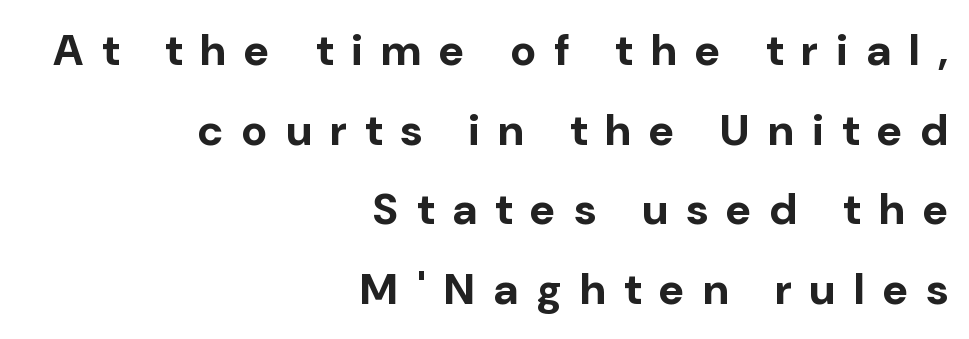
{"serif": "no", "italic": "no", "bold": "yes", "weight": "bold", "width": "normal", "stroke_contrast": "low", "x_height": "medium", "monospaced": "no", "underline": "no", "align": "right", "line_spacing_ratio": 1.81, "letter_spacing": "wide", "letter_spacing_em": 0.42, "glyph_px": 44}
